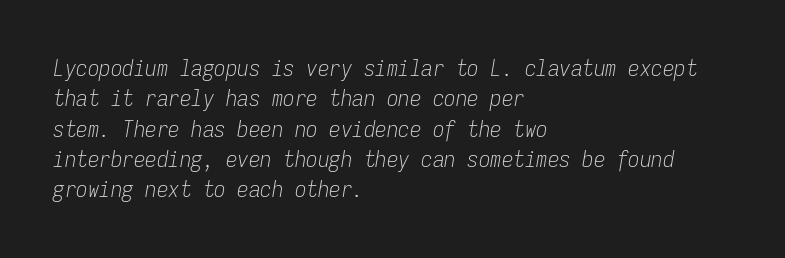
A quiet, ordinary-to-light weight characterises the typeface. The lines are quadded left. Evenly set lines give the paragraph a standard silhouette. Quick note: italic. The foot of each line stays bare and open.
